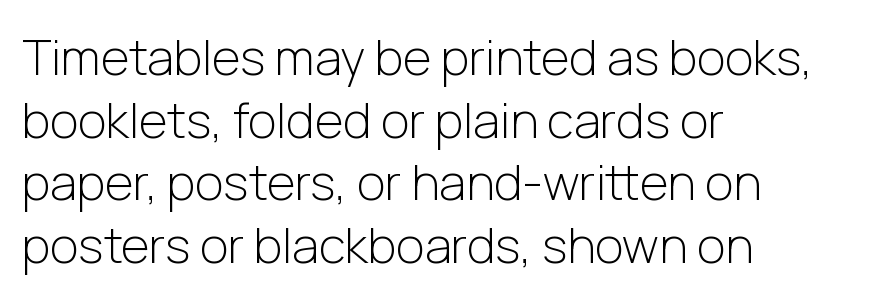
{"serif": "no", "italic": "no", "bold": "no", "weight": "light", "width": "normal", "stroke_contrast": "low", "x_height": "medium", "monospaced": "no", "underline": "no", "align": "left", "line_spacing": "normal", "line_spacing_ratio": 1.28, "letter_spacing": "normal", "letter_spacing_em": 0.0, "glyph_px": 49}
